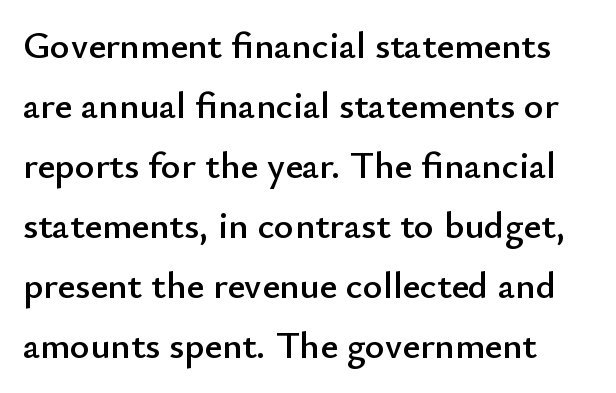
Underline: absent. This sample uses a sans-serif face. This sample has the flowing, uneven cadence of proportional lettering. Tracking here is standard; glyphs follow each other at the usual distance. Is there any slant? The stems are plumb. In terms of leading, this rendering sits right in the middle.
